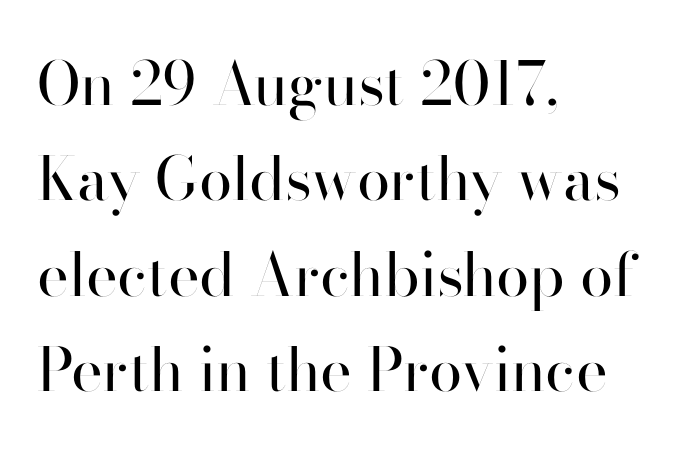
Between one letter and the next there's only the usual sliver of space. Teacher's note: observe the even left margin — that is flush-left alignment. Compared with typical paragraphs, the rows here are spaced about the same. The passage shown is typeset with a sans-serif family.
